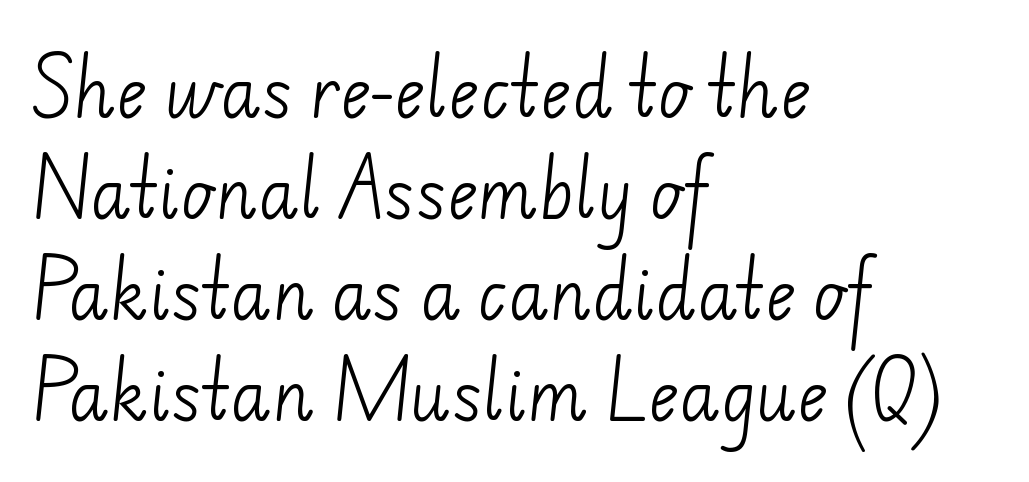
The foot of each line stays bare and open. Honestly, the row spacing looks completely unremarkable. Weight class: somewhere from thin through regular. You can tell from the bare stems that sans-serif type was used. Looks like regular typesetting: each glyph gets only the width it needs.
